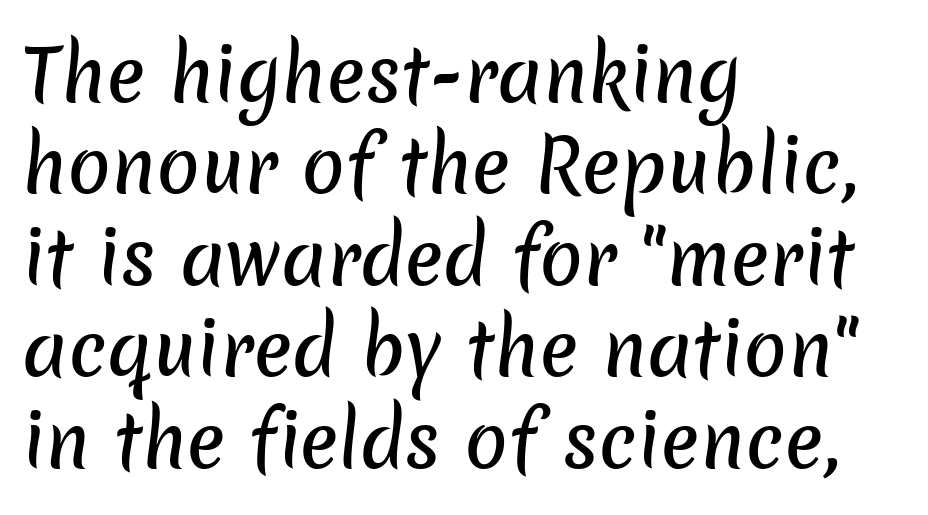
The image shows 72 px sans-serif type; set left-aligned, normal line spacing (1.27x), normal letter spacing, not underlined; low stroke contrast and a medium x-height.
